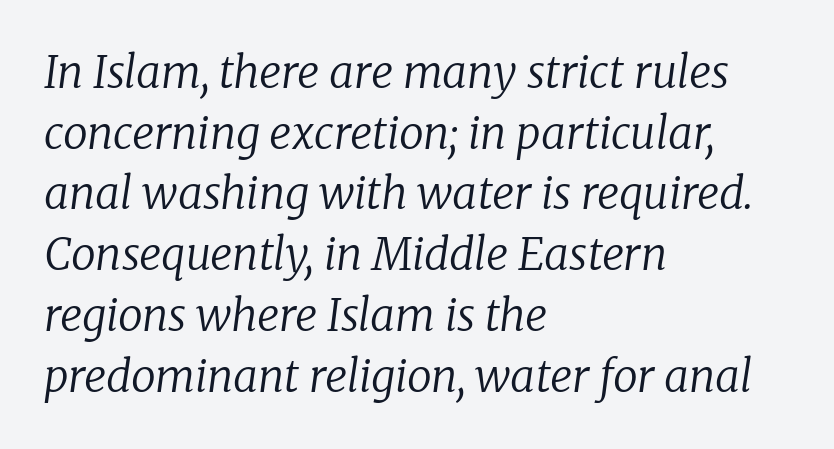
Heaviness? Minimal to ordinary, like unemphasized prose. The passage is arranged the way most books set body copy — flush left. The letters advance in unequal steps, a hallmark of proportional type. Look at the tracking — it's just the regular setting, nothing added.
